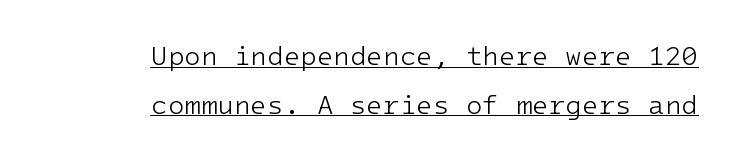
The type is set solid horizontally, with unmodified tracking. Every character sits straight up, as roman type does. Which margin do the lines hug? The right one — the left edge is uneven. Descenders here cross a horizontal rule under the line. The face looks like a standard text weight, possibly lighter.
